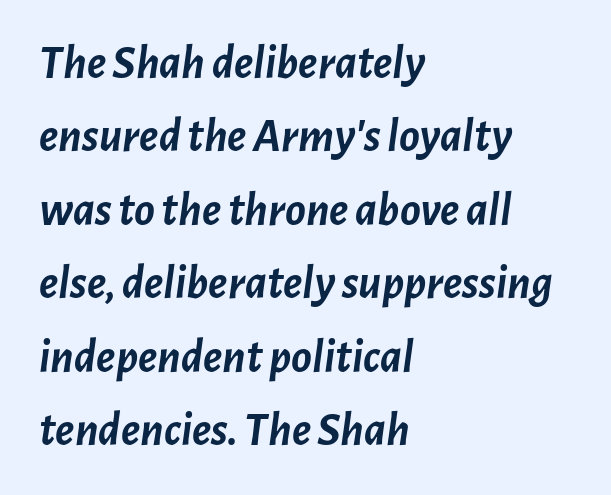
{"italic": "yes", "lean": "right", "slant_degrees": 7, "bold": "yes", "weight": "semibold", "width": "normal", "stroke_contrast": "low", "x_height": "medium", "monospaced": "no", "underline": "no", "align": "left", "line_spacing": "normal", "line_spacing_ratio": 1.53, "letter_spacing": "normal", "letter_spacing_em": 0.0, "glyph_px": 48}
